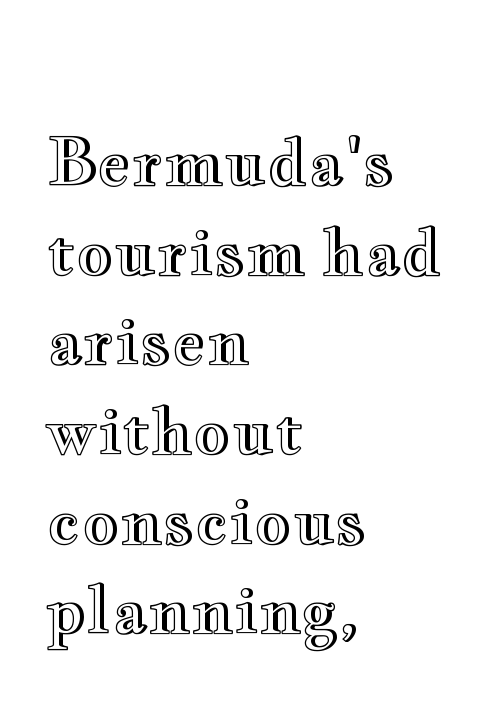
The image shows 65 px wide type, upright; set left-aligned, normal line spacing (1.38x), normal letter spacing, not underlined; a small x-height.
